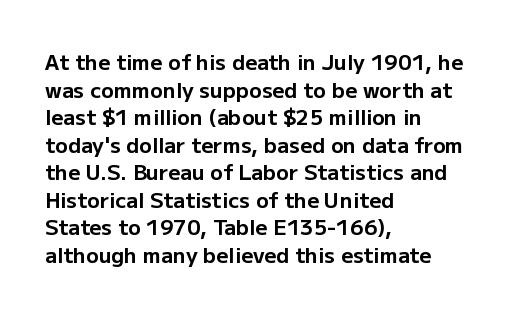
The image shows 21 px bold type, upright; set left-aligned, normal line spacing (1.31x), normal letter spacing, not underlined.
